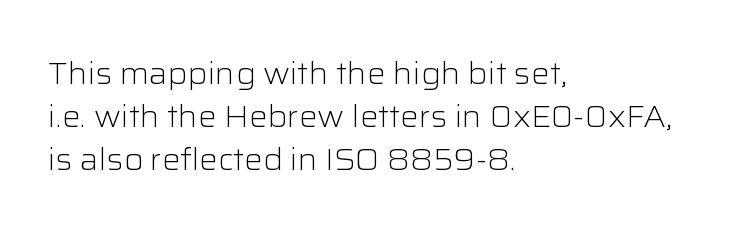
The passage is arranged the way most books set body copy — flush left. The typography opts for an upright posture over an oblique one. The letters look calm and open, with moderate or lighter stems. The specimen omits any rule beneath the text block's lines. These lines are composed in type without serifs. How are the letters spaced? Ordinarily, with no added tracking.
